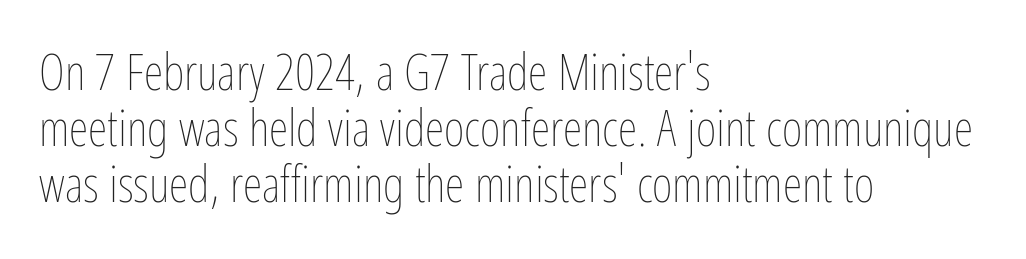
Q: Is the text bold? A: No.
Q: Is the text italic (slanted)? A: No, it is upright.
Q: Is the text underlined? A: No.
Q: How is the paragraph aligned? A: Left-aligned.
Q: Is the spacing between letters normal or unusually wide? A: Normal.
Q: Is the spacing between lines tight, normal or loose? A: Tight.
Q: Width (condensed, normal, or wide)? A: Condensed.
Q: Stroke contrast? A: Low.
Q: x-height? A: Medium.
Q: Monospaced? A: No.
